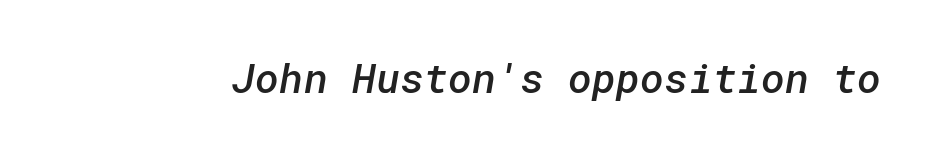
The image shows 41 px semibold sans-serif type; set normal letter spacing, not underlined; low stroke contrast and a medium x-height.
